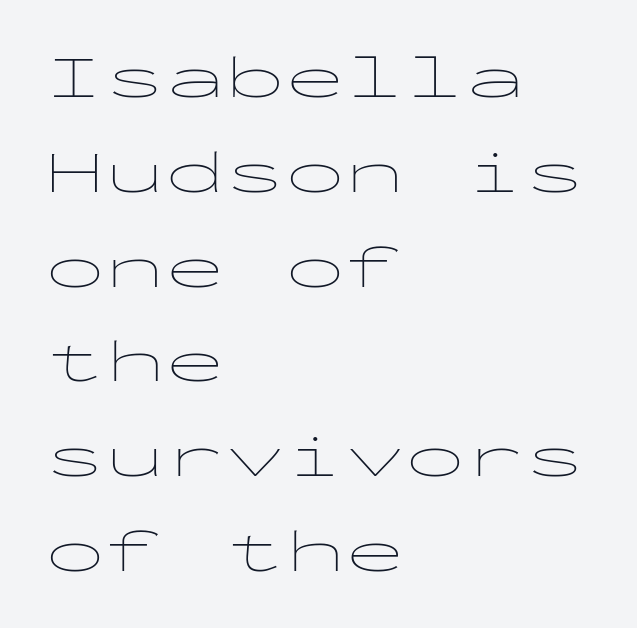
{"serif": "no", "italic": "no", "bold": "no", "weight": "thin", "width": "wide", "stroke_contrast": "low", "x_height": "medium", "monospaced": "yes", "underline": "no", "align": "left", "line_spacing": "normal", "line_spacing_ratio": 1.58, "letter_spacing": "normal", "letter_spacing_em": 0.0, "glyph_px": 60}
